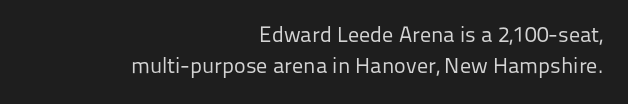
These glyphs show unthickened strokes, regular width or finer. Nothing unusual about the tracking: characters are spaced as the font intends. The foot of each line stays bare and open. Notice how the stems are strictly vertical — no italics here. Vertical spacing — default.
